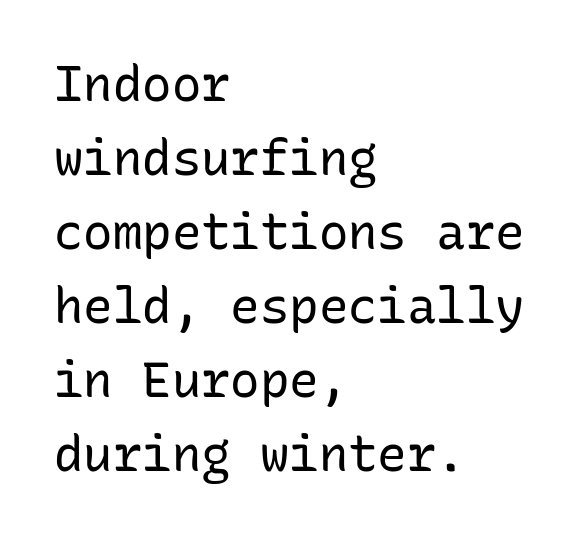
Q: Is the text bold? A: No.
Q: Is the text italic (slanted)? A: No, it is upright.
Q: Is the typeface a serif or a sans-serif typeface? A: Sans-serif.
Q: Is the text underlined? A: No.
Q: How is the paragraph aligned? A: Left-aligned.
Q: Is the spacing between letters normal or unusually wide? A: Normal.
Q: Is the spacing between lines tight, normal or loose? A: Normal.
Q: Width (condensed, normal, or wide)? A: Normal.
Q: Stroke contrast? A: Low.
Q: x-height? A: Medium.
Q: Monospaced? A: Yes.
